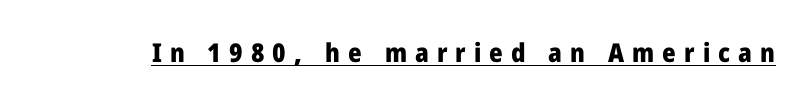
{"italic": "no", "bold": "yes", "underline": "yes", "letter_spacing": "wide", "letter_spacing_em": 0.31, "glyph_px": 26}
